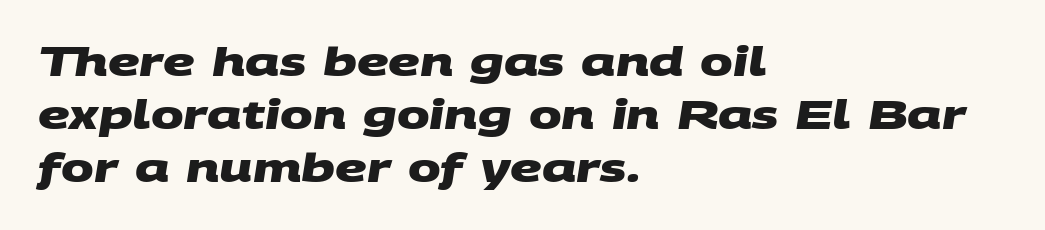
{"serif": "no", "bold": "yes", "weight": "heavy", "width": "wide", "stroke_contrast": "medium", "x_height": "large", "monospaced": "no", "underline": "no", "align": "left", "line_spacing": "normal", "line_spacing_ratio": 1.36, "letter_spacing": "normal", "letter_spacing_em": 0.0, "glyph_px": 39}
